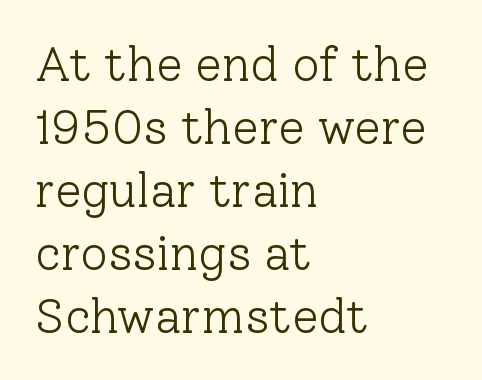
Tall strokes in this sample are plumb rather than angled. Descender tails drop into unmarked territory. You could not count columns in this text — the font is proportionally spaced. Caption: standard tracking, unaltered.
